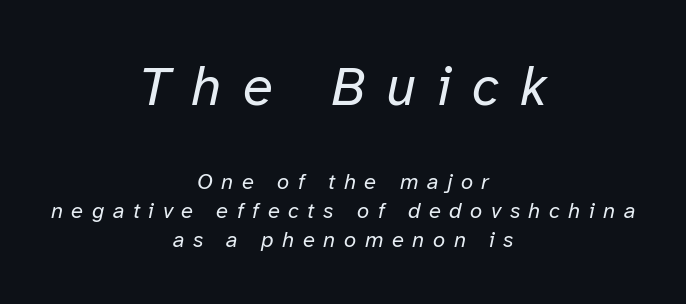
Students, observe: this is what conventionally led text looks like. A centered setting, common on invitations and titles, is used for this passage. The first block has been scaled up relative to the second. The rendering uses natural spacing where letterforms have individual widths. The strokes are not fattened; the text isn't bold. Glyph-to-glyph distance is far greater than everyday printed text.
